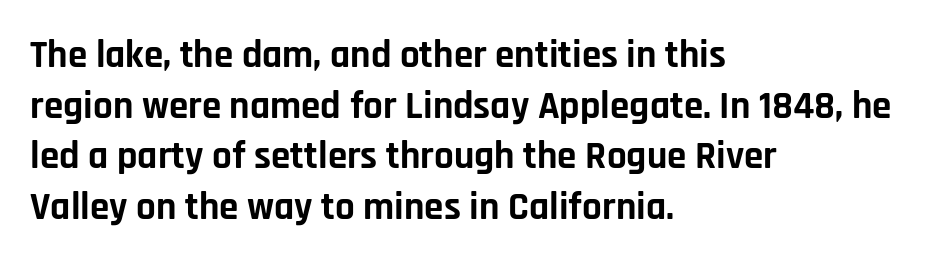
{"serif": "no", "italic": "no", "bold": "yes", "weight": "bold", "width": "normal", "stroke_contrast": "low", "x_height": "large", "monospaced": "no", "underline": "no", "align": "left", "line_spacing": "normal", "line_spacing_ratio": 1.3, "letter_spacing": "normal", "letter_spacing_em": 0.0, "glyph_px": 39}
